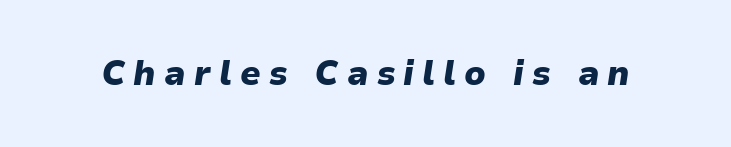
{"italic": "yes", "lean": "right", "slant_degrees": 9, "bold": "yes", "weight": "heavy", "width": "normal", "stroke_contrast": "low", "x_height": "medium", "monospaced": "no", "underline": "no", "letter_spacing": "wide", "letter_spacing_em": 0.24, "glyph_px": 34}
